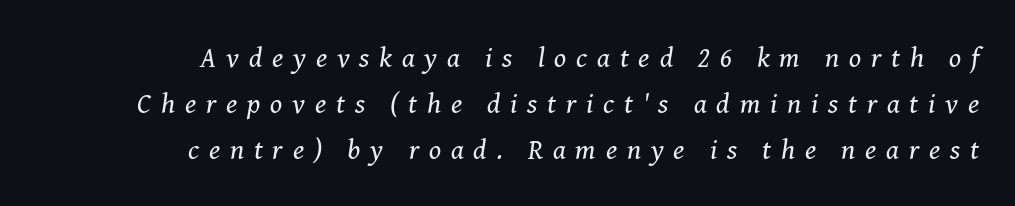
{"serif": "yes", "italic": "yes", "lean": "right", "slant_degrees": 8, "bold": "no", "weight": "regular", "width": "normal", "stroke_contrast": "medium", "x_height": "medium", "monospaced": "no", "underline": "no", "align": "right", "line_spacing": "normal", "line_spacing_ratio": 1.64, "letter_spacing": "wide", "letter_spacing_em": 0.35, "glyph_px": 28}
